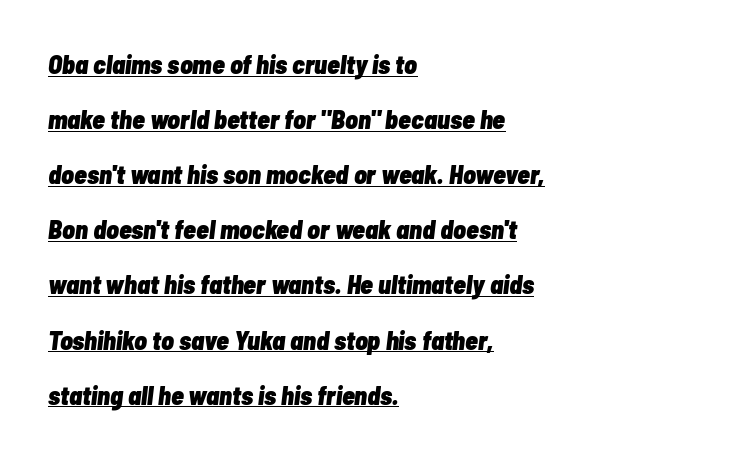
Q: Is the text bold? A: Yes.
Q: Is the text italic (slanted)? A: Yes, it leans right by about 7 degrees.
Q: Is the text underlined? A: Yes.
Q: How is the paragraph aligned? A: Left-aligned.
Q: Is the spacing between letters normal or unusually wide? A: Normal.
Q: Is the spacing between lines tight, normal or loose? A: Loose.
